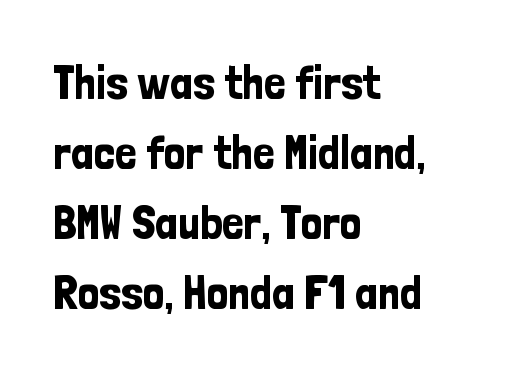
Note the varied advance widths — an 'i' is clearly narrower than an 'm'. This rendering uses left alignment, leaving the right contour irregular. These lines sit exactly where default settings would place them. Short note: letters normally spaced.
